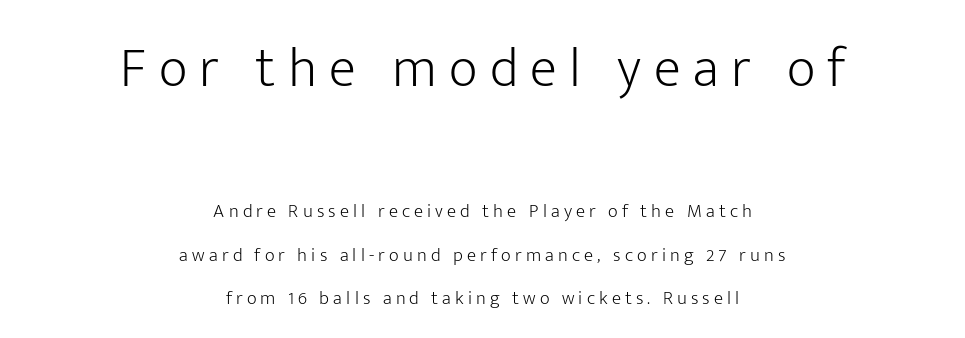
Short and long lines alike share a common midpoint. The weight tops out at a normal text grade. Every stem runs plumb, perpendicular to the baseline. Check the space under the baseline: it is left empty. Are there feet on the stems? There aren't — it's a sans.
